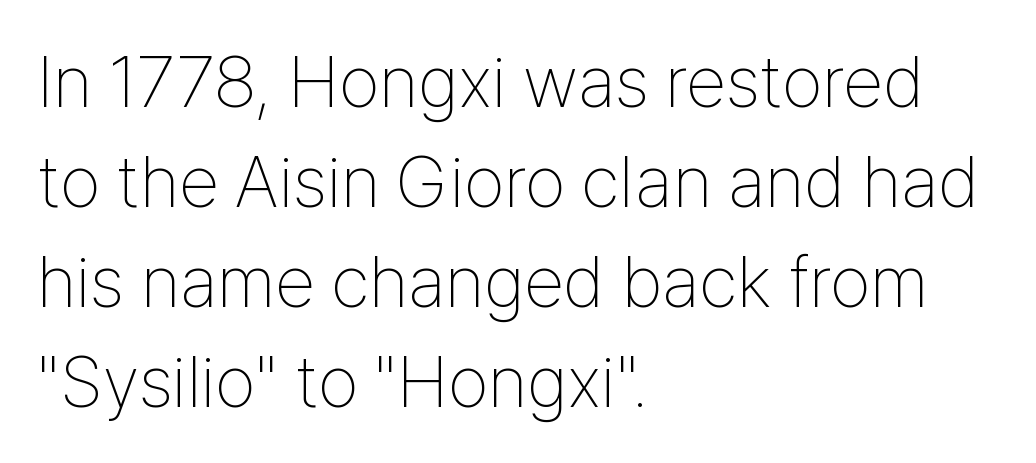
{"serif": "no", "italic": "no", "bold": "no", "weight": "thin", "width": "condensed", "stroke_contrast": "low", "x_height": "medium", "monospaced": "no", "underline": "no", "align": "left", "line_spacing": "normal", "line_spacing_ratio": 1.37, "letter_spacing": "normal", "letter_spacing_em": 0.0, "glyph_px": 73}
